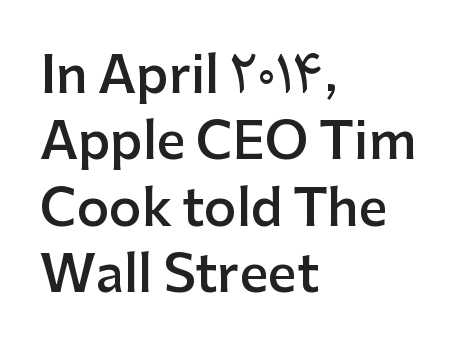
The image shows 50 px semibold sans-serif type, upright; set left-aligned, normal line spacing (1.33x), normal letter spacing, not underlined; low stroke contrast and a medium x-height.
